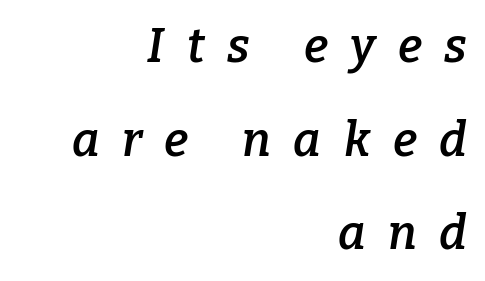
The image shows 47 px semibold serif type, italic (leaning right); set right-aligned, loose line spacing (1.99x), unusually wide letter spacing (+0.48 em), not underlined; low stroke contrast and a medium x-height.
